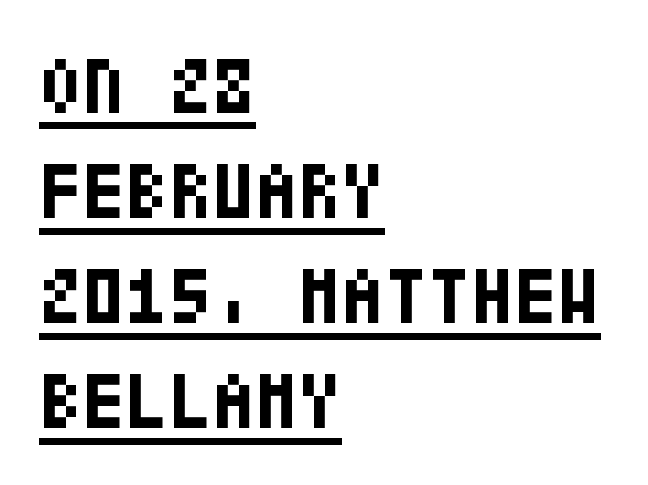
{"serif": "no", "italic": "no", "bold": "yes", "weight": "bold", "width": "condensed", "stroke_contrast": "low", "x_height": "large", "underline": "yes", "align": "left", "line_spacing": "normal", "line_spacing_ratio": 1.33, "letter_spacing": "normal", "letter_spacing_em": 0.0, "glyph_px": 79}
